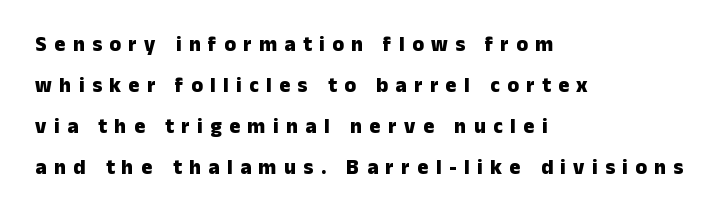
How are the letters spaced? Widely, with obvious added tracking. The string is rendered with underlining switched off. Reading down the block, your eye returns to a fixed left position each line. Posture: upright roman. You could fit nearly another row in the gap between these rows.
